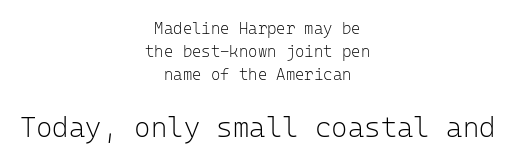
No feet cap the strokes, marking this as sans-serif type. Is the type heavy? It reads as light-to-regular instead. This rendering leaves character spacing at its baseline value. The lines are quadded center.
